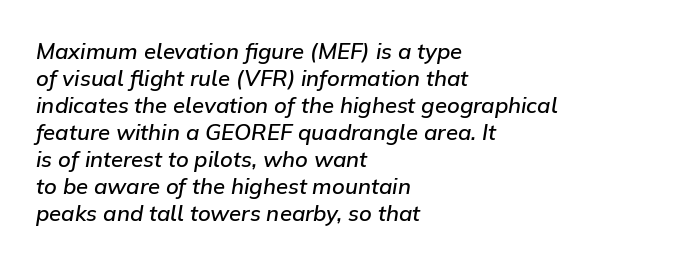
Does the weight exceed regular? Yes, but only to semibold. Short note: letters normally spaced. A clean baseline with only descenders dipping below it. Yep, that's italic — everything's leaning. All the whitespace from short lines collects on the right.
